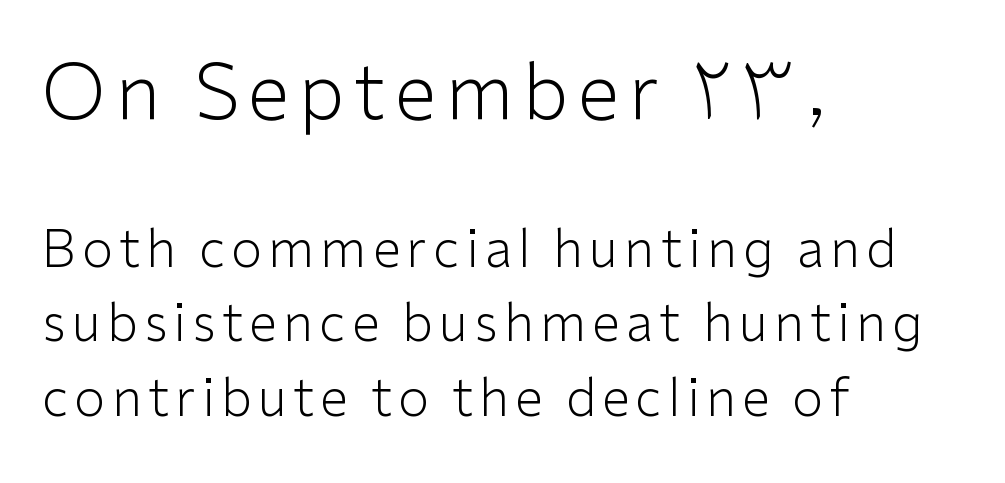
Q: Is the text bold? A: No.
Q: Is the text italic (slanted)? A: No, it is upright.
Q: Is the typeface a serif or a sans-serif typeface? A: Sans-serif.
Q: Is the text underlined? A: No.
Q: How is the paragraph aligned? A: Left-aligned.
Q: Is the spacing between lines tight, normal or loose? A: Normal.
Q: Which block of text is set in a larger size, the first (top) or the second (bottom)? A: The first (top) one.
Q: Width (condensed, normal, or wide)? A: Normal.
Q: Stroke contrast? A: Low.
Q: x-height? A: Medium.
Q: Monospaced? A: No.
